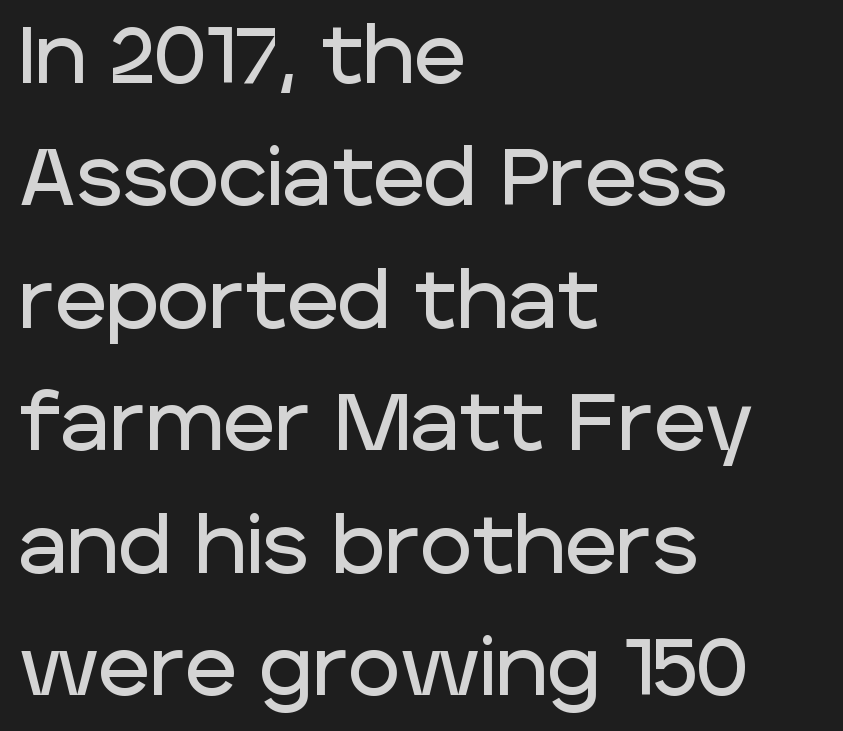
Rule under the text: the space is simply empty. A normal amount of white space separates one row of letters from the next. These lines were composed using upright roman letters. How are the letters spaced? Ordinarily, with no added tracking. Looks like regular typesetting: each glyph gets only the width it needs.
